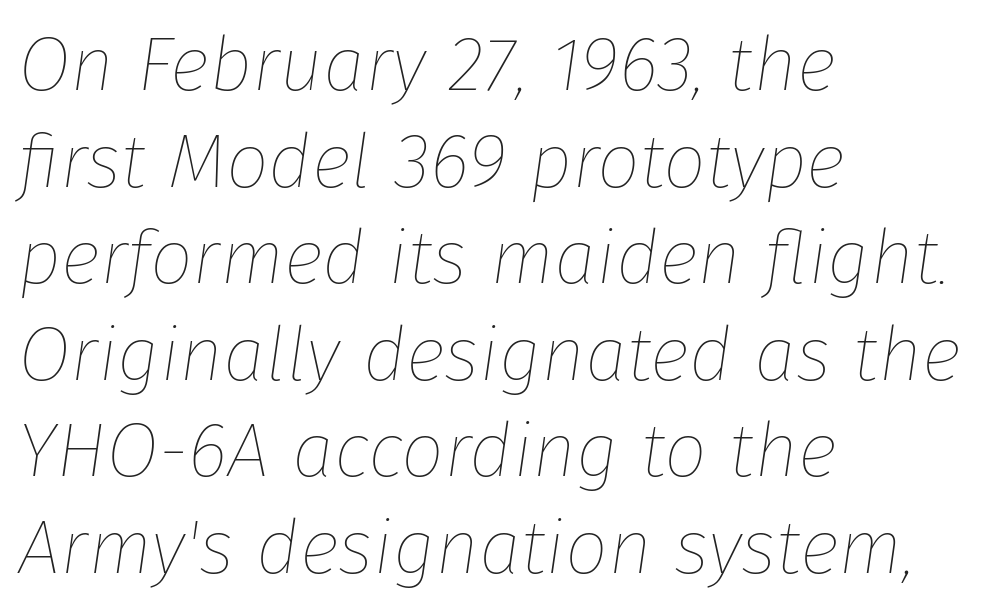
{"italic": "yes", "lean": "right", "slant_degrees": 8, "bold": "no", "weight": "thin", "width": "normal", "stroke_contrast": "low", "x_height": "medium", "monospaced": "no", "underline": "no", "align": "left", "line_spacing": "normal", "line_spacing_ratio": 1.27, "letter_spacing": "normal", "letter_spacing_em": 0.0, "glyph_px": 76}
